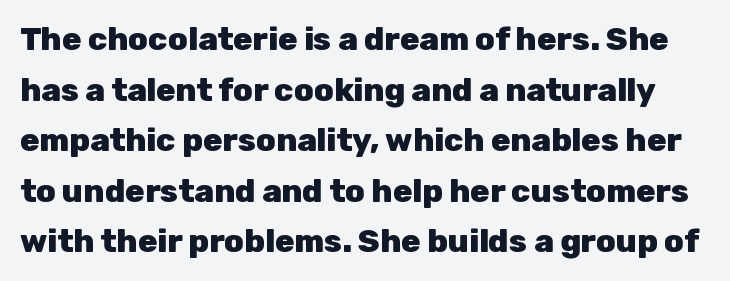
Evenly set lines give the paragraph a standard silhouette. Tracking value appears to be zero — textbook default spacing. This is heavy type, rendered in bold. The type sits square on the baseline with zero lean.
